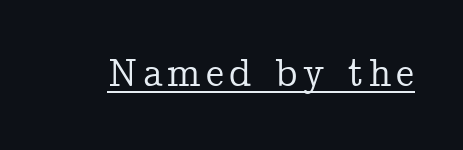
Quick note: underline on. Looks like regular typesetting: each glyph gets only the width it needs. In terms of posture, this sample is upright. Font category for this specimen: serif.
